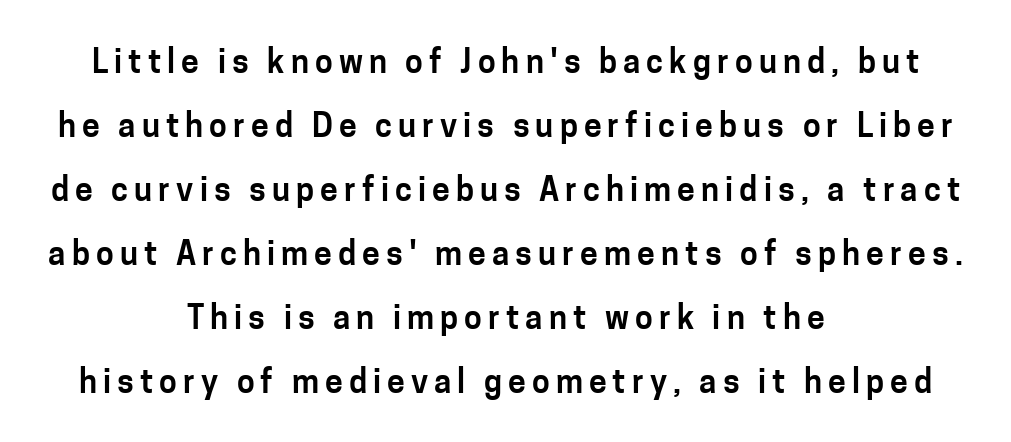
The vertical gap from one line to the next is large. Descender tails drop into unmarked territory. In CSS terms this would be text-align: center. When letters stand straight like this, we call the style roman or upright. Examine the stroke ends and you'll find no serifs. Do the characters align in a grid? No, the font is proportional.
